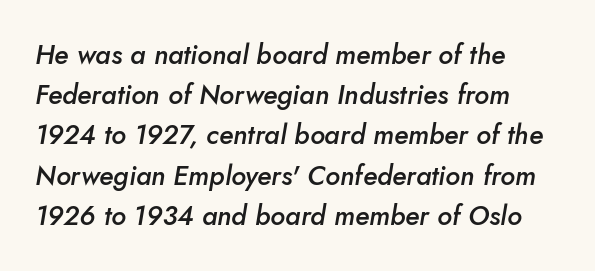
The letters are slanted; this is an italic face. A semibold gives these letters moderate extra thickness, short of bold. Between one letter and the next there's only the usual sliver of space. The space beneath each line is pristine and unruled.
